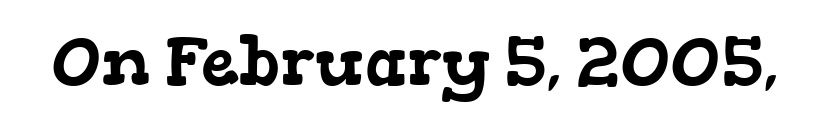
{"serif": "yes", "width": "wide", "stroke_contrast": "low", "x_height": "medium", "monospaced": "no", "underline": "no", "letter_spacing": "normal", "letter_spacing_em": 0.0, "glyph_px": 68}
